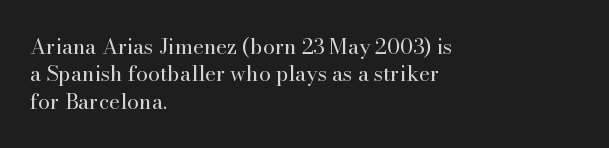
The image shows 21 px text type, upright; set left-aligned, normal line spacing (1.3x), normal letter spacing, not underlined.
